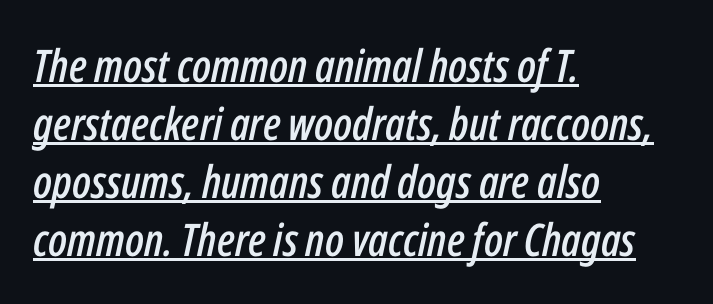
Q: Is the text italic (slanted)? A: Yes, it leans right by about 12 degrees.
Q: Is the text underlined? A: Yes.
Q: How is the paragraph aligned? A: Left-aligned.
Q: Is the spacing between letters normal or unusually wide? A: Normal.
Q: Is the spacing between lines tight, normal or loose? A: Normal.
Q: Width (condensed, normal, or wide)? A: Condensed.
Q: Stroke contrast? A: Low.
Q: x-height? A: Medium.
Q: Monospaced? A: No.
